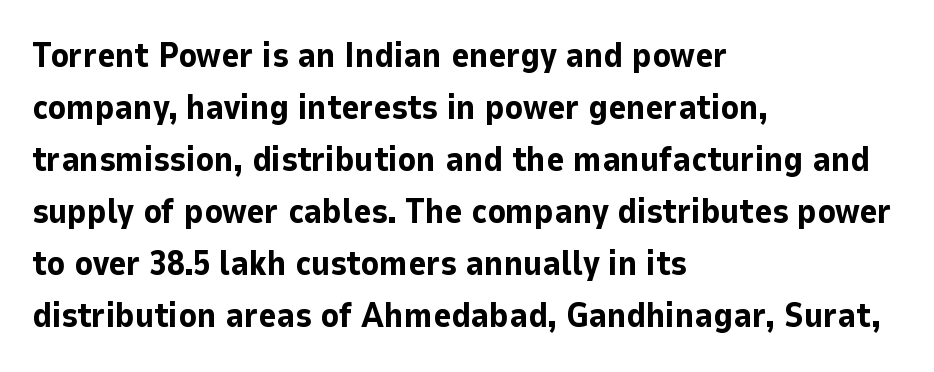
{"serif": "no", "italic": "no", "bold": "yes", "weight": "bold", "width": "normal", "stroke_contrast": "low", "x_height": "medium", "monospaced": "no", "underline": "no", "align": "left", "line_spacing": "normal", "line_spacing_ratio": 1.53, "letter_spacing": "normal", "letter_spacing_em": 0.0, "glyph_px": 34}
